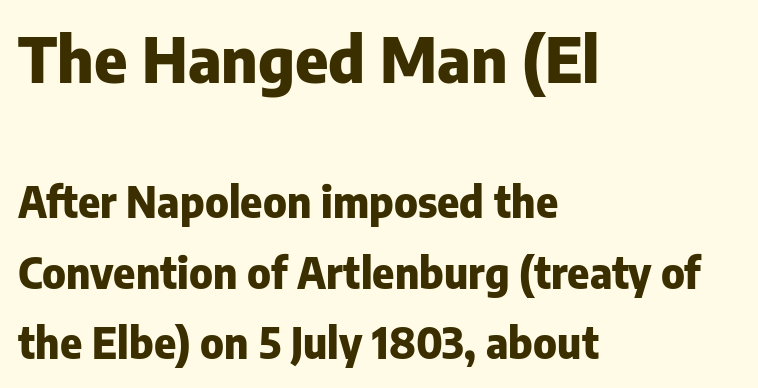
Q: Is the text bold? A: Yes.
Q: Is the text italic (slanted)? A: No, it is upright.
Q: Is the typeface a serif or a sans-serif typeface? A: Sans-serif.
Q: Is the text underlined? A: No.
Q: How is the paragraph aligned? A: Left-aligned.
Q: Is the spacing between letters normal or unusually wide? A: Normal.
Q: Is the spacing between lines tight, normal or loose? A: Normal.
Q: Which block of text is set in a larger size, the first (top) or the second (bottom)? A: The first (top) one.
Q: Width (condensed, normal, or wide)? A: Normal.
Q: Stroke contrast? A: Low.
Q: x-height? A: Medium.
Q: Monospaced? A: No.
